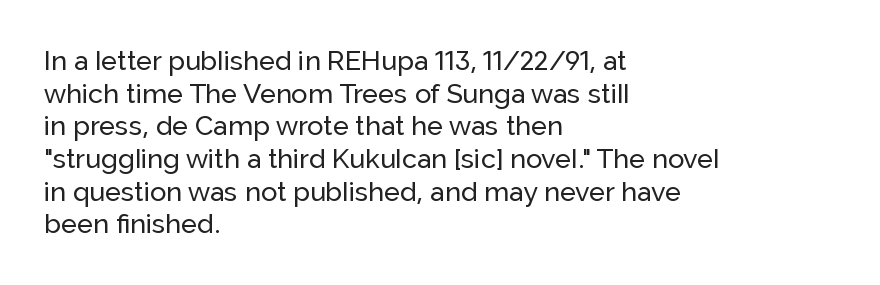
The image shows 27 px text type, upright; set left-aligned, line spacing 1.21x, normal letter spacing, not underlined.
